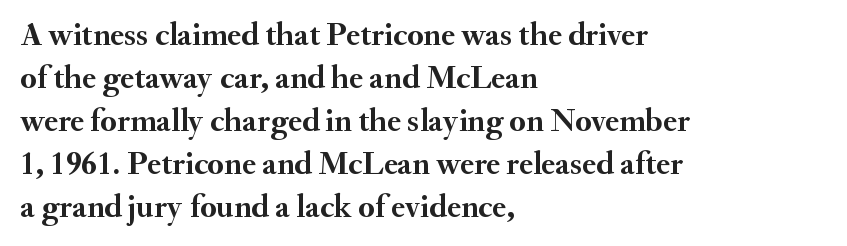
Q: Is the text bold? A: Yes.
Q: Is the text italic (slanted)? A: No, it is upright.
Q: Is the typeface a serif or a sans-serif typeface? A: Serif.
Q: Is the text underlined? A: No.
Q: How is the paragraph aligned? A: Left-aligned.
Q: Is the spacing between letters normal or unusually wide? A: Normal.
Q: Is the spacing between lines tight, normal or loose? A: Normal.
Q: Width (condensed, normal, or wide)? A: Normal.
Q: Stroke contrast? A: Medium.
Q: x-height? A: Small.
Q: Monospaced? A: No.
